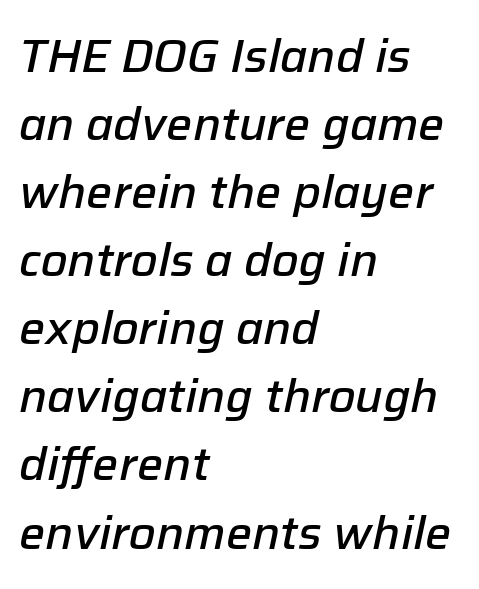
Q: Is the text bold? A: Semi-bold.
Q: Is the text italic (slanted)? A: Yes, it leans right by about 12 degrees.
Q: Is the text underlined? A: No.
Q: How is the paragraph aligned? A: Left-aligned.
Q: Is the spacing between letters normal or unusually wide? A: Normal.
Q: Is the spacing between lines tight, normal or loose? A: Normal.
Q: Width (condensed, normal, or wide)? A: Normal.
Q: Stroke contrast? A: Low.
Q: x-height? A: Medium.
Q: Monospaced? A: No.
